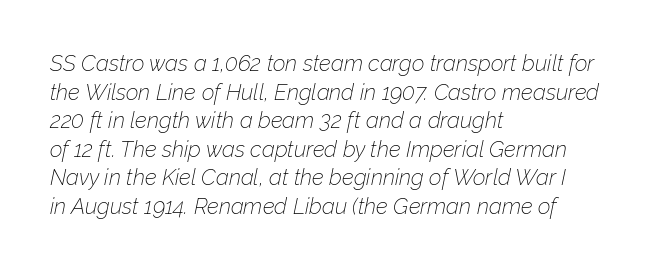
{"italic": "yes", "lean": "right", "slant_degrees": 12, "bold": "no", "underline": "no", "align": "left", "line_spacing": "normal", "line_spacing_ratio": 1.3, "letter_spacing": "normal", "letter_spacing_em": 0.0, "glyph_px": 22}
